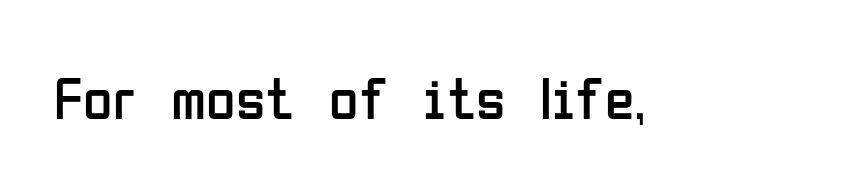
Q: Is the text bold? A: No.
Q: Is the text italic (slanted)? A: No, it is upright.
Q: Is the typeface a serif or a sans-serif typeface? A: Sans-serif.
Q: Is the text underlined? A: No.
Q: Is the spacing between letters normal or unusually wide? A: Normal.
Q: Width (condensed, normal, or wide)? A: Condensed.
Q: Stroke contrast? A: Low.
Q: x-height? A: Medium.
Q: Monospaced? A: No.
